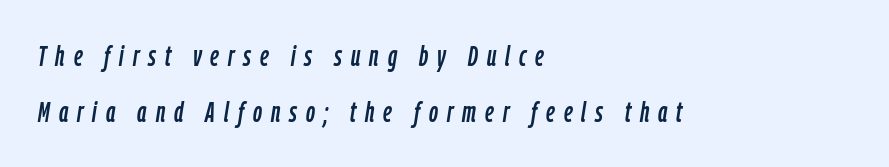
Q: Is the text italic (slanted)? A: Yes, it leans right by about 9 degrees.
Q: Is the text underlined? A: No.
Q: How is the paragraph aligned? A: Left-aligned.
Q: Is the spacing between letters normal or unusually wide? A: Unusually wide.
Q: Is the spacing between lines tight, normal or loose? A: Loose.
Q: Width (condensed, normal, or wide)? A: Condensed.
Q: Stroke contrast? A: Low.
Q: x-height? A: Medium.
Q: Monospaced? A: No.
